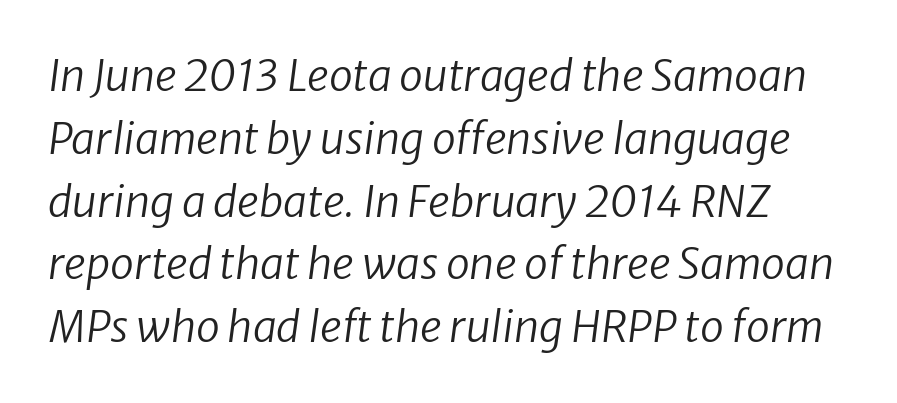
Q: Is the text bold? A: No.
Q: Is the text italic (slanted)? A: Yes, it leans right by about 8 degrees.
Q: Is the text underlined? A: No.
Q: Is the spacing between letters normal or unusually wide? A: Normal.
Q: Is the spacing between lines tight, normal or loose? A: Normal.
Q: Width (condensed, normal, or wide)? A: Normal.
Q: Stroke contrast? A: Low.
Q: x-height? A: Medium.
Q: Monospaced? A: No.
